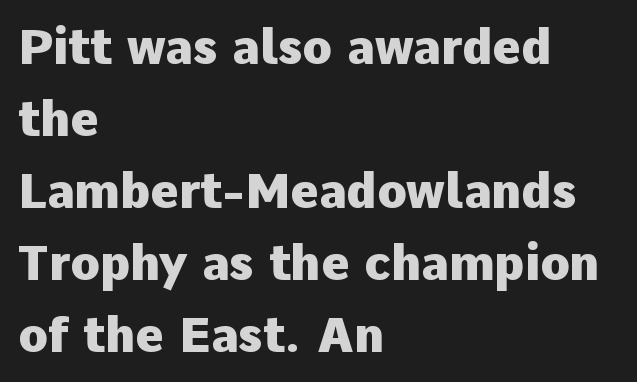
The image shows 48 px heavy sans-serif type, upright; set left-aligned, normal line spacing (1.5x), normal letter spacing, not underlined; low stroke contrast and a medium x-height.
